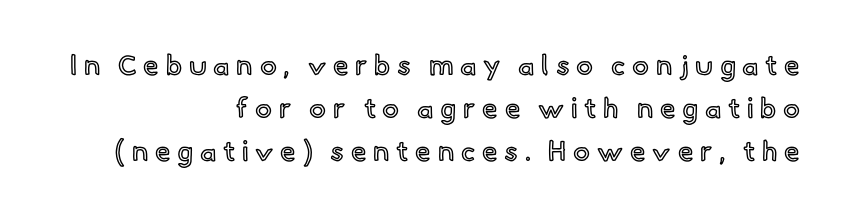
{"italic": "no", "width": "normal", "x_height": "small", "monospaced": "no", "underline": "no", "align": "right", "line_spacing": "normal", "line_spacing_ratio": 1.54, "letter_spacing": "wide", "letter_spacing_em": 0.24, "glyph_px": 28}
